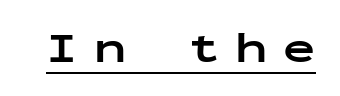
Q: Is the text bold? A: Yes.
Q: Is the text italic (slanted)? A: No, it is upright.
Q: Is the typeface a serif or a sans-serif typeface? A: Sans-serif.
Q: Is the text underlined? A: Yes.
Q: Is the spacing between letters normal or unusually wide? A: Unusually wide.
Q: Width (condensed, normal, or wide)? A: Wide.
Q: Stroke contrast? A: Low.
Q: x-height? A: Medium.
Q: Monospaced? A: Yes.
